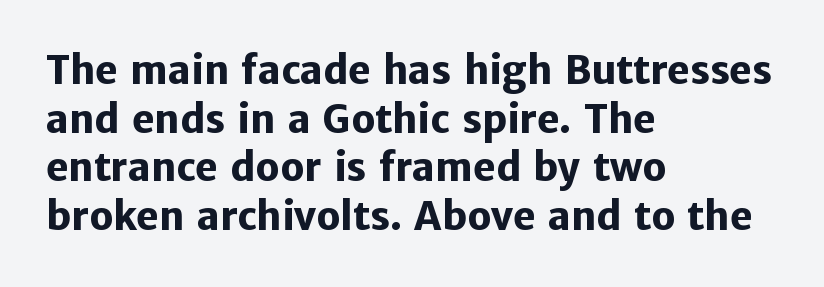
Regarding leading, the lines here are spaced in the standard way. The letters stand straight up with perfectly vertical stems. Glance below the letters and you will spot only blank space. The passage is arranged the way most books set body copy — flush left.
